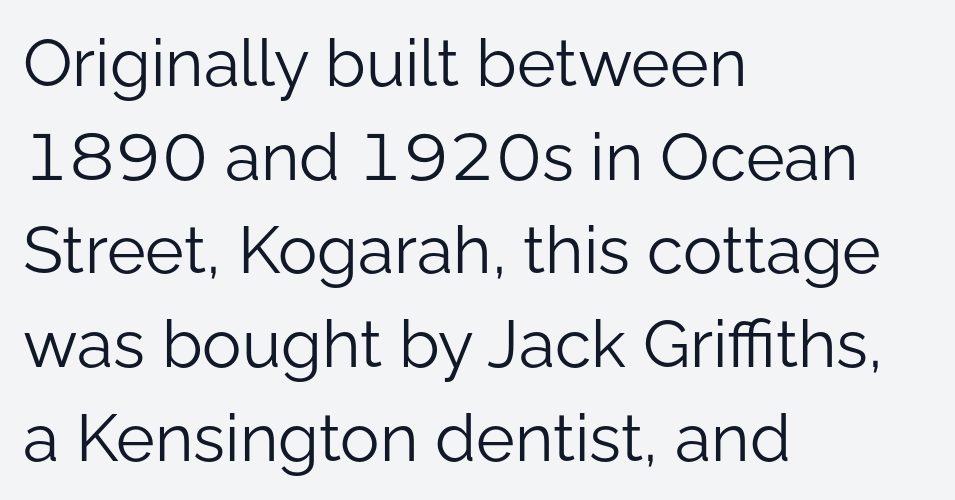
Q: Is the text bold? A: No.
Q: Is the text italic (slanted)? A: No, it is upright.
Q: Is the typeface a serif or a sans-serif typeface? A: Sans-serif.
Q: Is the text underlined? A: No.
Q: How is the paragraph aligned? A: Left-aligned.
Q: Is the spacing between letters normal or unusually wide? A: Normal.
Q: Is the spacing between lines tight, normal or loose? A: Normal.
Q: Width (condensed, normal, or wide)? A: Normal.
Q: Stroke contrast? A: Low.
Q: x-height? A: Medium.
Q: Monospaced? A: No.
